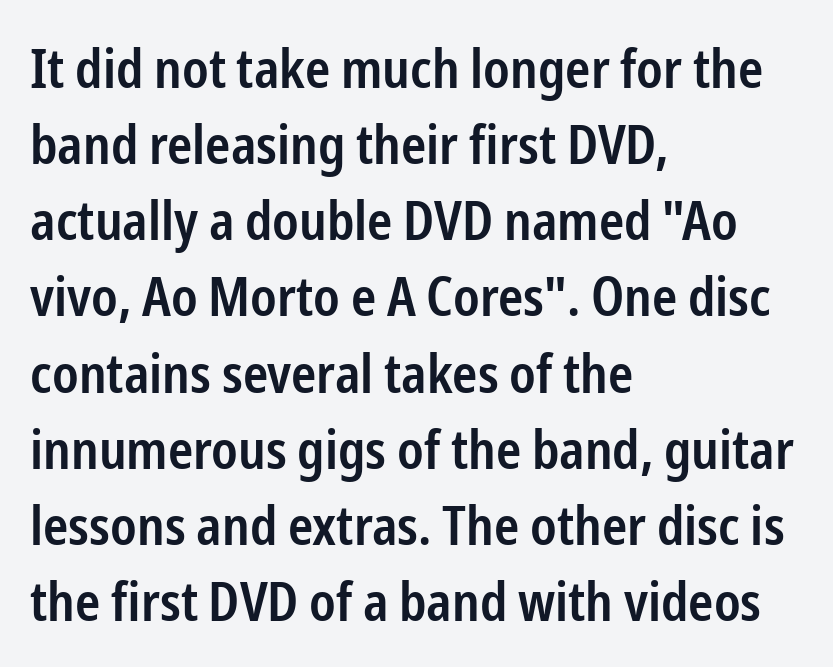
The letters stand upright; this is a roman face. The typesetting leans somewhat heavy: a semibold. The ragged edge is on the right, which tells us the setting is flush left. Think of a printed novel: that variable character pitch is what you see here. Tracking here is standard; glyphs follow each other at the usual distance.
